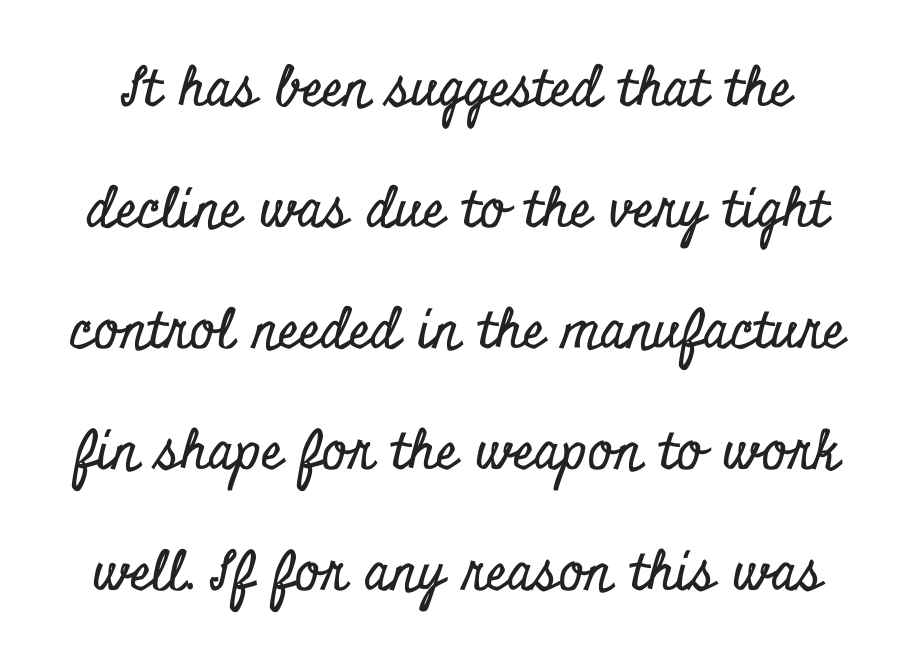
The letters advance in unequal steps, a hallmark of proportional type. These lines stand farther apart than default settings would place them. The letterforms sit shoulder to shoulder at normal distance. The space beneath each line is pristine and unruled.
